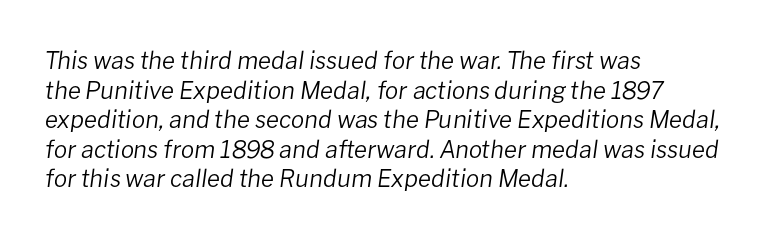
Q: Is the text bold? A: No.
Q: Is the text italic (slanted)? A: Yes, it leans right by about 8 degrees.
Q: Is the text underlined? A: No.
Q: How is the paragraph aligned? A: Left-aligned.
Q: Is the spacing between letters normal or unusually wide? A: Normal.
